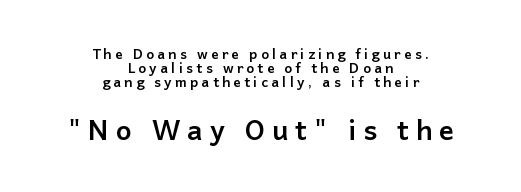
Q: Is the text bold? A: Yes.
Q: Is the text italic (slanted)? A: No, it is upright.
Q: Is the typeface a serif or a sans-serif typeface? A: Sans-serif.
Q: Is the text underlined? A: No.
Q: How is the paragraph aligned? A: Centered.
Q: Is the spacing between letters normal or unusually wide? A: Unusually wide.
Q: Is the spacing between lines tight, normal or loose? A: Tight.
Q: Which block of text is set in a larger size, the first (top) or the second (bottom)? A: The second (bottom) one.
Q: Width (condensed, normal, or wide)? A: Normal.
Q: Stroke contrast? A: Low.
Q: x-height? A: Medium.
Q: Monospaced? A: No.
